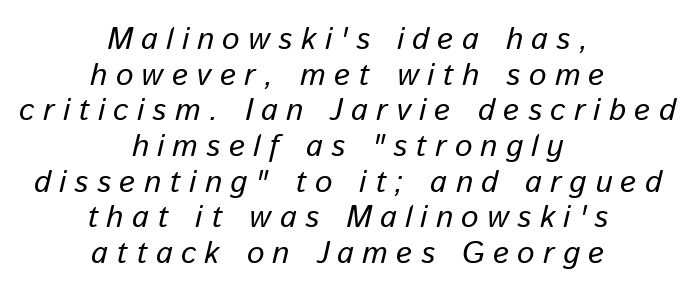
{"italic": "yes", "lean": "right", "slant_degrees": 13, "width": "normal", "stroke_contrast": "low", "x_height": "medium", "monospaced": "no", "underline": "no", "align": "center", "line_spacing": "tight", "line_spacing_ratio": 1.15, "letter_spacing": "wide", "letter_spacing_em": 0.27, "glyph_px": 31}
